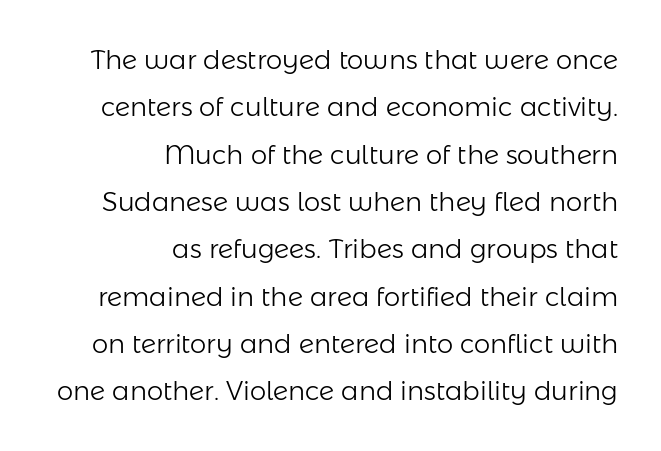
The image shows 26 px text type, upright; set right-aligned, line spacing 1.82x, normal letter spacing, not underlined.
